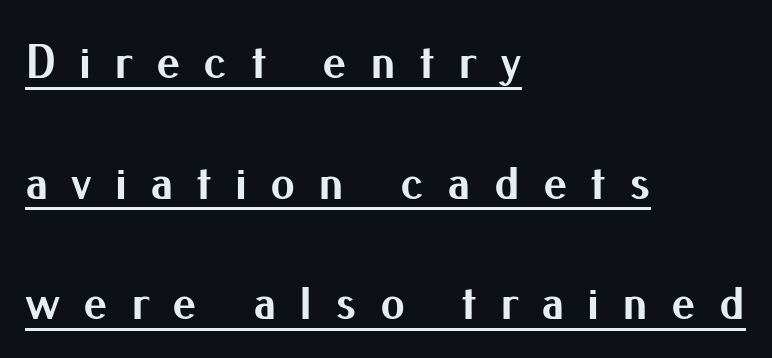
The passage shown is typed in a proportional face where columns would drift. Alignment: flush left. Words appear elongated and porous because spacing is wide. No feet cap the strokes, marking this as sans-serif type. You'd pick this weight for a headline — it's a proper bold.
